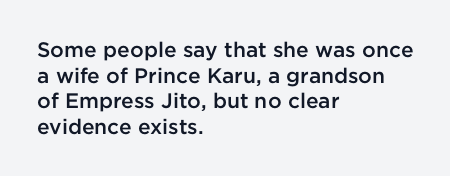
Nobody drew a line under any word here. The letters stand straight up with perfectly vertical stems. Emphasis by weight is partial: semibold. Nobody touched the tracking dial on this one. Compared with a centered layout, this one pins lines to the left instead.
